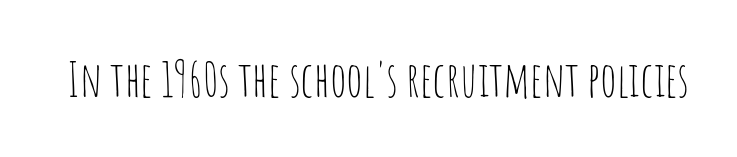
{"serif": "no", "italic": "no", "bold": "no", "weight": "thin", "width": "condensed", "stroke_contrast": "low", "x_height": "large", "monospaced": "no", "underline": "no", "letter_spacing": "normal", "letter_spacing_em": 0.0, "glyph_px": 48}
